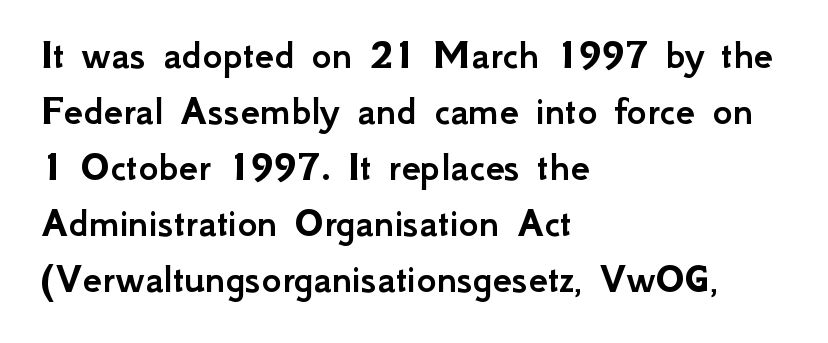
Compared with typical paragraphs, the rows here are spaced about the same. Here the glyphs are tracked normally, forming tight word shapes. Proportional: the letters do not fall into vertical columns. Compared with a centered layout, this one pins lines to the left instead. The zone under the glyphs is completely vacant. If you drew a line through each stem, it would be perfectly vertical.
